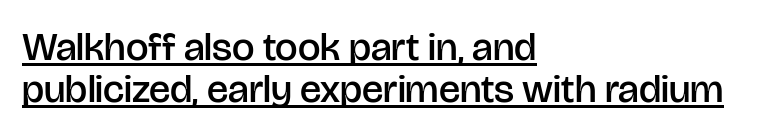
{"serif": "no", "italic": "no", "bold": "semi", "weight": "semibold", "width": "normal", "stroke_contrast": "low", "x_height": "large", "monospaced": "no", "underline": "yes", "align": "left", "line_spacing": "tight", "line_spacing_ratio": 1.04, "letter_spacing": "normal", "letter_spacing_em": 0.0, "glyph_px": 40}
